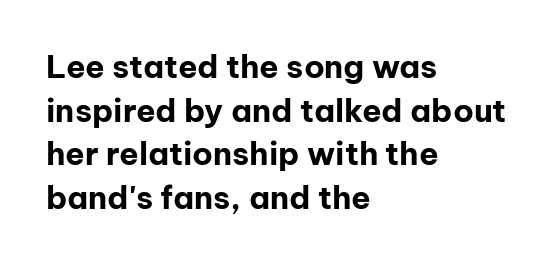
{"serif": "no", "italic": "no", "bold": "yes", "weight": "bold", "width": "normal", "stroke_contrast": "low", "x_height": "medium", "monospaced": "no", "underline": "no", "align": "left", "line_spacing": "normal", "line_spacing_ratio": 1.36, "letter_spacing": "normal", "letter_spacing_em": 0.0, "glyph_px": 32}
